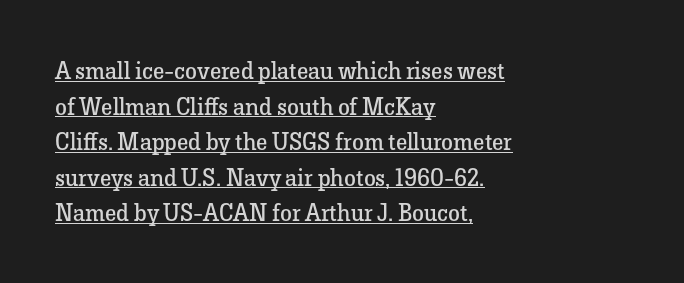
Left-aligned paragraph, ragged on the right. Honestly, the underline is the first thing you notice here. Nobody touched the tracking dial on this one. The characters are drawn with everyday or finer stroke widths.
